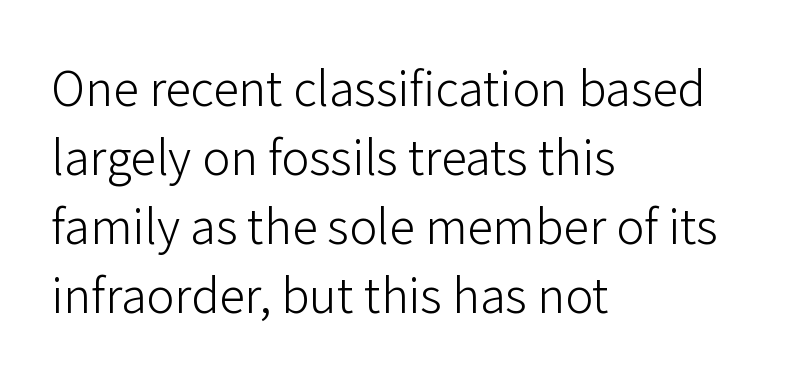
Weight: regular or lighter. Is this a fixed-width face? No — the glyphs have proportional, varying widths. A student would call this left alignment; a typographer would say flush left, rag right. The type sits square on the baseline with zero lean.
